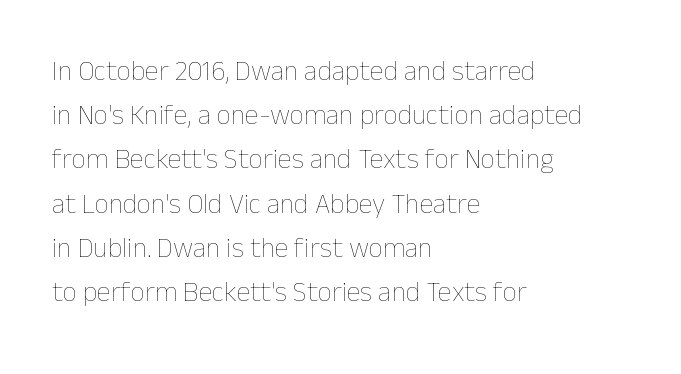
Leftover space on each line is placed entirely after the last word. Designer's note — italics off, roman on. The typeface has the unassuming heft of standard copy or less. Leading: standard.
